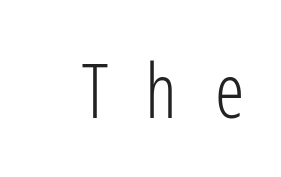
{"serif": "no", "italic": "no", "bold": "no", "weight": "light", "width": "condensed", "stroke_contrast": "low", "x_height": "medium", "monospaced": "no", "underline": "no", "letter_spacing": "wide", "letter_spacing_em": 0.5, "glyph_px": 75}
